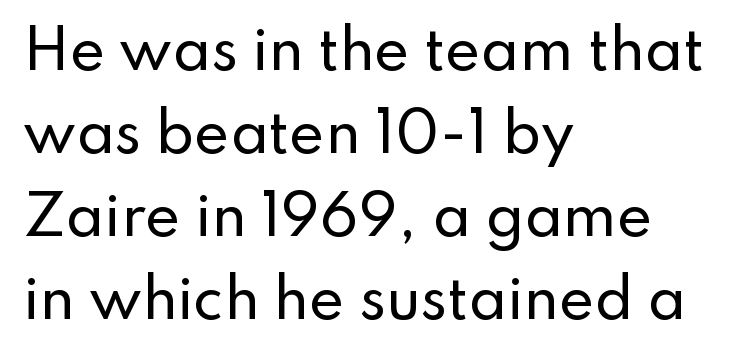
Q: Is the text italic (slanted)? A: No, it is upright.
Q: Is the typeface a serif or a sans-serif typeface? A: Sans-serif.
Q: Is the text underlined? A: No.
Q: How is the paragraph aligned? A: Left-aligned.
Q: Is the spacing between letters normal or unusually wide? A: Normal.
Q: Is the spacing between lines tight, normal or loose? A: Normal.
Q: Width (condensed, normal, or wide)? A: Normal.
Q: Stroke contrast? A: Low.
Q: x-height? A: Small.
Q: Monospaced? A: No.
